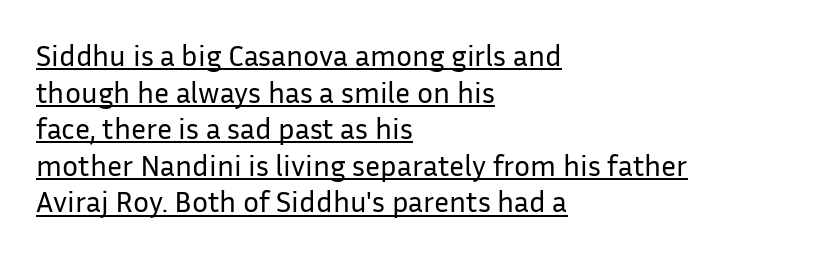
The face used here is proportionally spaced, like ordinary book or web type. Vertical strokes here are truly vertical. This reads as an unemphasized weight, regular at the heaviest. Reading down the block, your eye returns to a fixed left position each line.
